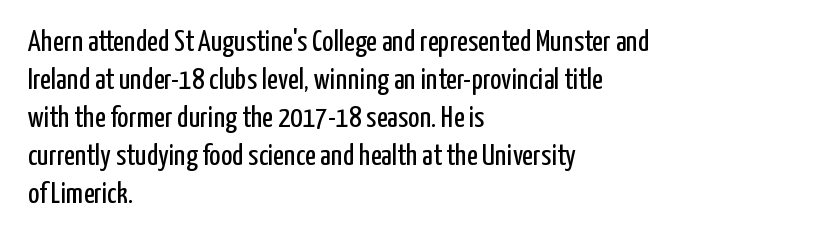
Q: Is the text bold? A: No.
Q: Is the text italic (slanted)? A: No, it is upright.
Q: Is the typeface a serif or a sans-serif typeface? A: Sans-serif.
Q: Is the text underlined? A: No.
Q: How is the paragraph aligned? A: Left-aligned.
Q: Is the spacing between letters normal or unusually wide? A: Normal.
Q: Is the spacing between lines tight, normal or loose? A: Normal.
Q: Width (condensed, normal, or wide)? A: Condensed.
Q: Stroke contrast? A: Low.
Q: x-height? A: Medium.
Q: Monospaced? A: No.
